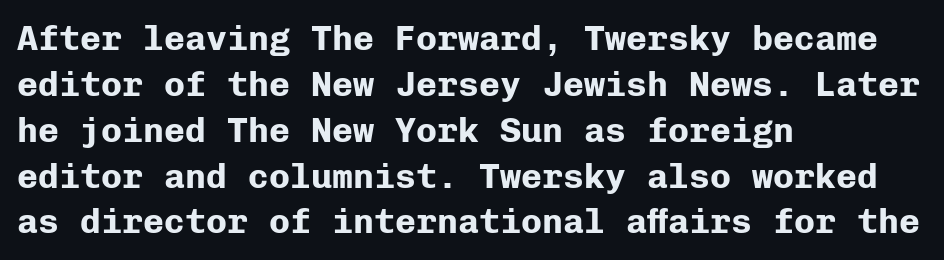
The image shows 35 px bold sans-serif type, upright, monospaced; set left-aligned, normal line spacing (1.31x), normal letter spacing, not underlined; low stroke contrast and a medium x-height.
